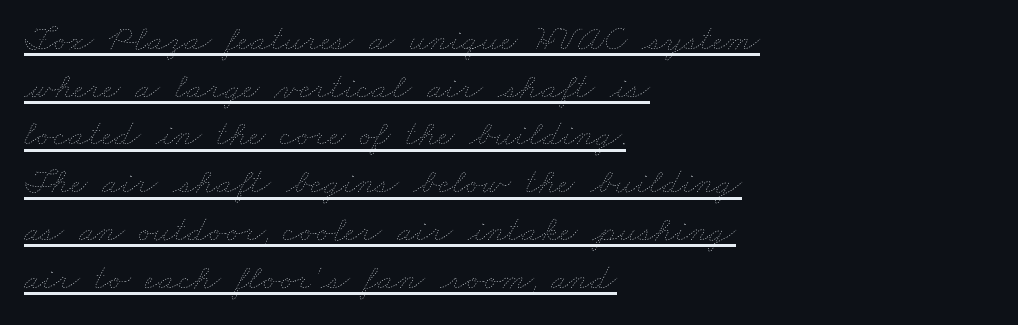
Normally led — the rows are evenly, conventionally spaced. Horizontal alignment here is leftward, the default for most running prose. Each letter keeps its own natural width here, so spacing adapts to shape. There is no visible air inserted between adjacent glyphs. What decoration does the sample have? An underline.
